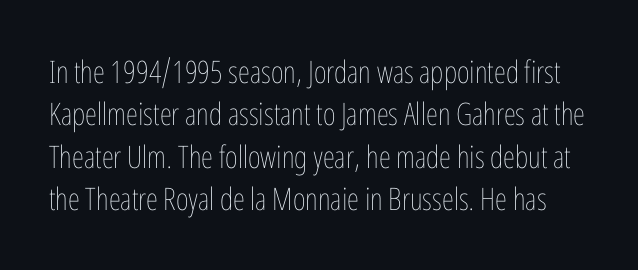
Summary of vertical rhythm: regular, with standard interline spacing. Unbolded letterforms with no extra heft. Note the varied advance widths — an 'i' is clearly narrower than an 'm'. The glyphs are unaccompanied by any horizontal stroke below them.
